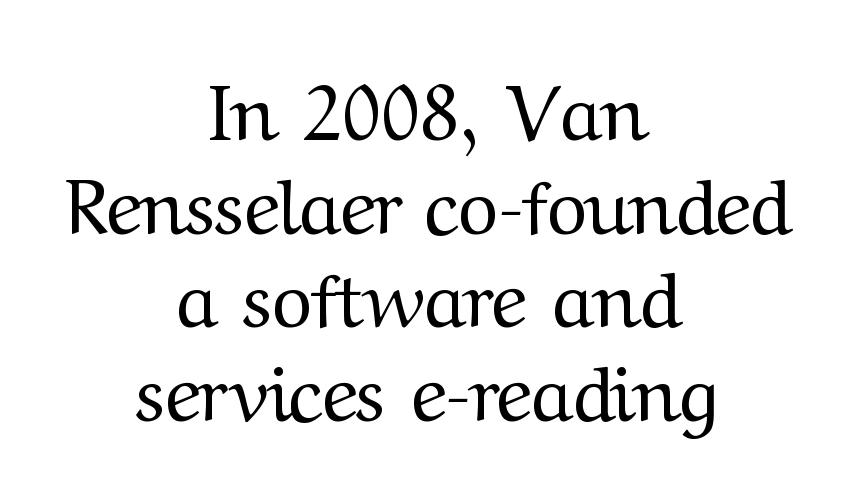
The image shows 78 px regular-weight serif type, upright; set centered, line spacing 1.2x, normal letter spacing, not underlined; medium stroke contrast and a medium x-height.
